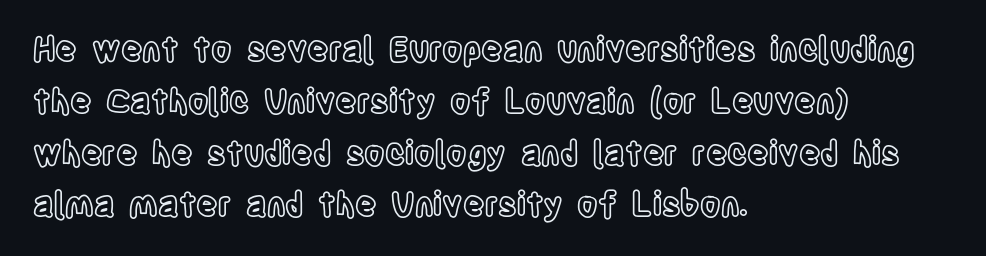
The image shows 33 px condensed type, upright; set left-aligned, normal line spacing (1.57x), normal letter spacing, not underlined; a large x-height.
